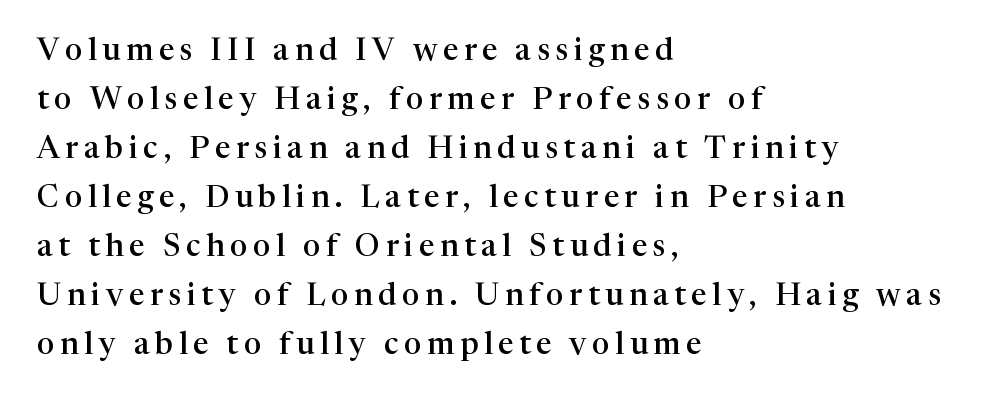
The image shows 31 px semibold serif type, upright; set left-aligned, normal line spacing (1.58x), not underlined; high stroke contrast and a medium x-height.
